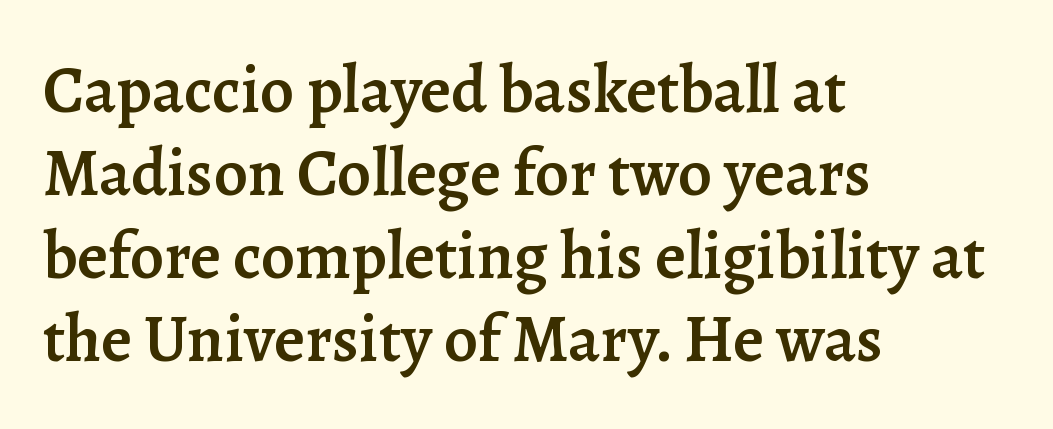
Q: Is the text bold? A: Semi-bold.
Q: Is the text italic (slanted)? A: No, it is upright.
Q: Is the typeface a serif or a sans-serif typeface? A: Serif.
Q: Is the text underlined? A: No.
Q: How is the paragraph aligned? A: Left-aligned.
Q: Is the spacing between letters normal or unusually wide? A: Normal.
Q: Width (condensed, normal, or wide)? A: Normal.
Q: Stroke contrast? A: Low.
Q: x-height? A: Medium.
Q: Monospaced? A: No.
